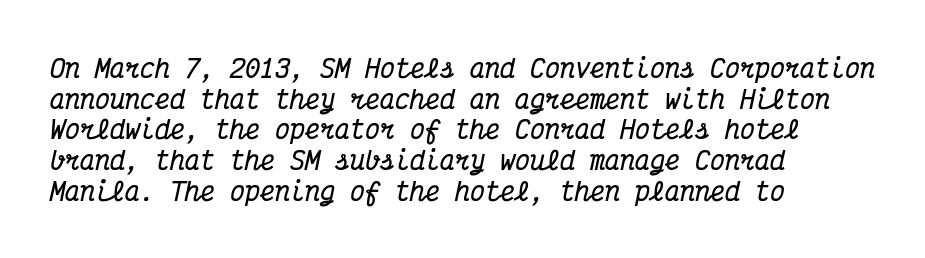
{"italic": "yes", "lean": "right", "slant_degrees": 12, "bold": "yes", "underline": "no", "align": "left", "line_spacing_ratio": 1.23, "letter_spacing": "normal", "letter_spacing_em": 0.0, "glyph_px": 25}
